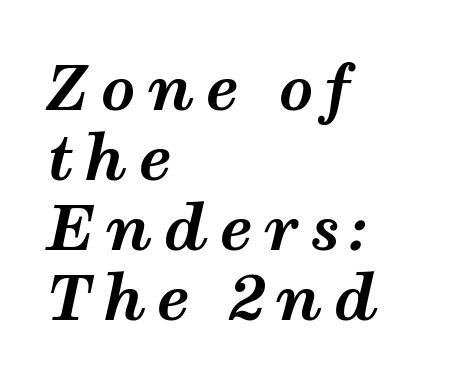
Pretty heavy lettering here — definitely bold. Here the designer chose a conventional face with non-uniform glyph widths. Baseline-to-baseline distance is barely more than the letter height. Rendered with sloped, italic letterforms.
